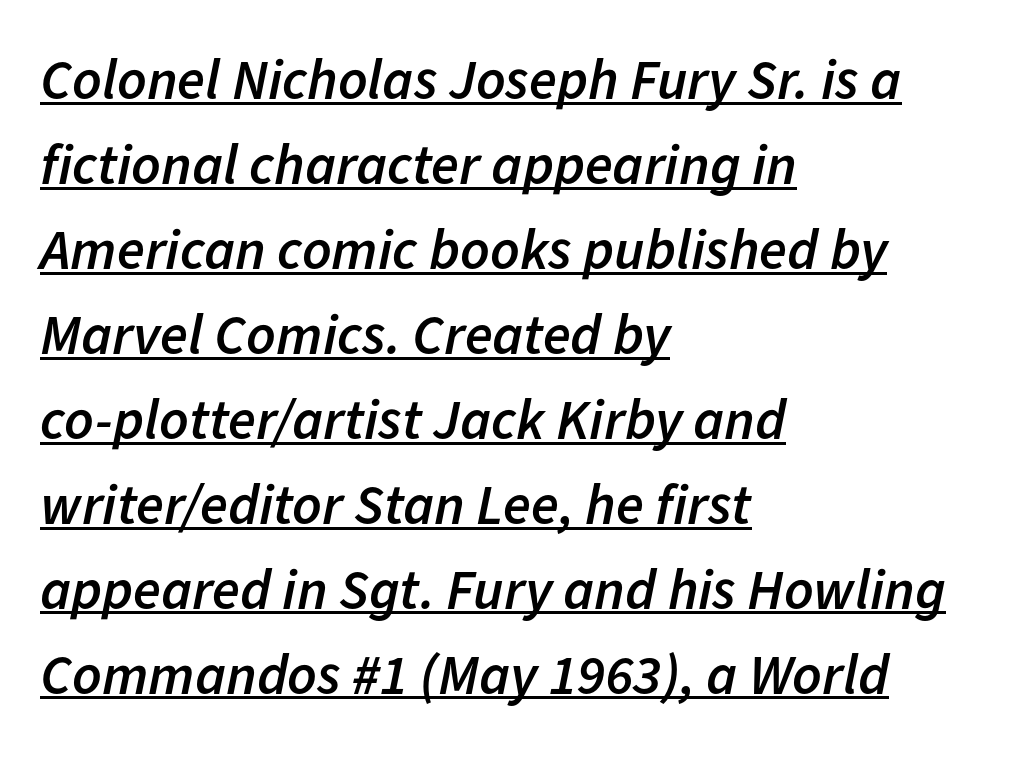
Q: Is the text bold? A: Semi-bold.
Q: Is the text italic (slanted)? A: Yes, it leans right by about 11 degrees.
Q: Is the text underlined? A: Yes.
Q: How is the paragraph aligned? A: Left-aligned.
Q: Is the spacing between letters normal or unusually wide? A: Normal.
Q: Is the spacing between lines tight, normal or loose? A: Normal.
Q: Width (condensed, normal, or wide)? A: Normal.
Q: Stroke contrast? A: Low.
Q: x-height? A: Medium.
Q: Monospaced? A: No.
